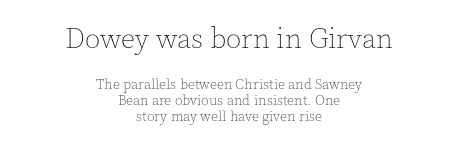
{"italic": "no", "bold": "no", "weight": "thin", "width": "normal", "x_height": "medium", "monospaced": "no", "underline": "no", "align": "center", "line_spacing": "tight", "line_spacing_ratio": 1.14, "letter_spacing": "normal", "letter_spacing_em": 0.0, "larger_block": "first", "size_ratio": 2.0, "glyph_px": 28}
